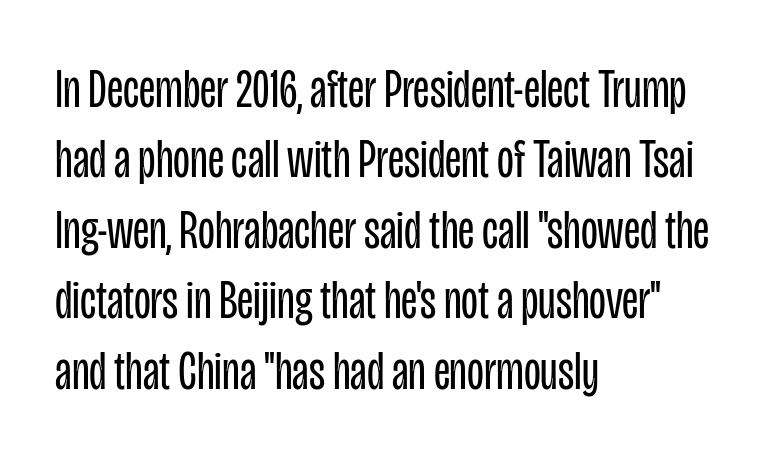
{"serif": "no", "italic": "no", "bold": "no", "weight": "regular", "width": "condensed", "stroke_contrast": "low", "x_height": "large", "monospaced": "no", "underline": "no", "align": "left", "line_spacing": "normal", "line_spacing_ratio": 1.28, "letter_spacing": "normal", "letter_spacing_em": 0.0, "glyph_px": 55}
